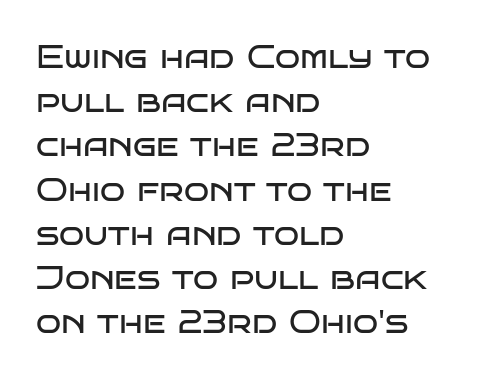
{"serif": "no", "italic": "no", "bold": "no", "weight": "regular", "width": "wide", "stroke_contrast": "low", "x_height": "large", "monospaced": "no", "underline": "no", "align": "left", "line_spacing": "normal", "line_spacing_ratio": 1.34, "letter_spacing": "normal", "letter_spacing_em": 0.0, "glyph_px": 33}
